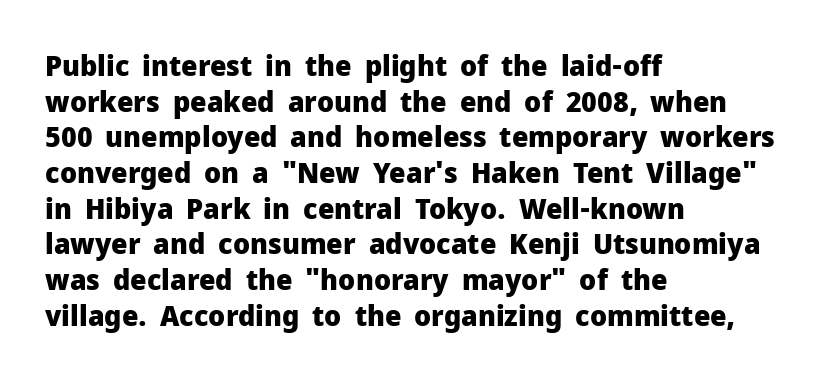
{"serif": "no", "italic": "no", "bold": "yes", "weight": "heavy", "width": "normal", "stroke_contrast": "low", "x_height": "medium", "monospaced": "no", "underline": "no", "align": "left", "line_spacing_ratio": 1.23, "letter_spacing": "normal", "letter_spacing_em": 0.0, "glyph_px": 29}
